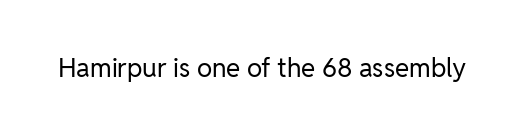
Q: Is the text bold? A: No.
Q: Is the text italic (slanted)? A: No, it is upright.
Q: Is the text underlined? A: No.
Q: Is the spacing between letters normal or unusually wide? A: Normal.
